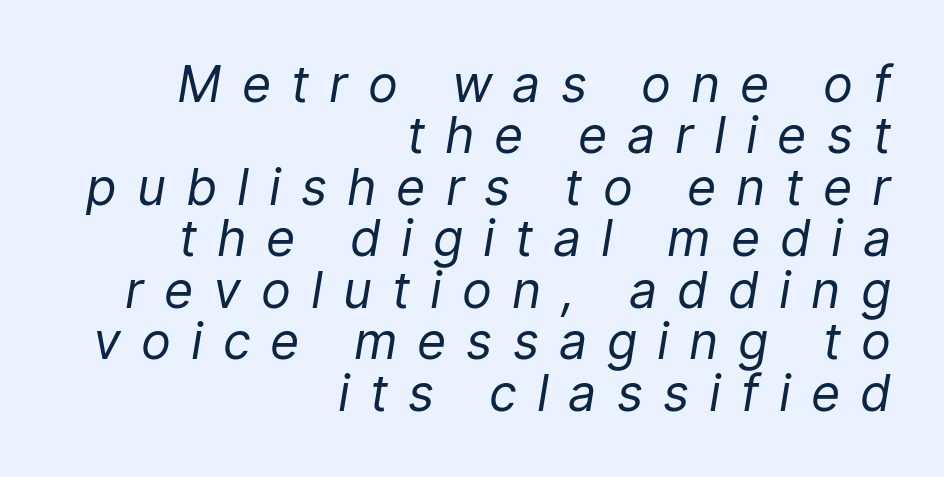
The image shows 50 px regular-weight type, italic (leaning right); set right-aligned, tight line spacing (1.03x), unusually wide letter spacing (+0.4 em), not underlined; low stroke contrast and a medium x-height.
